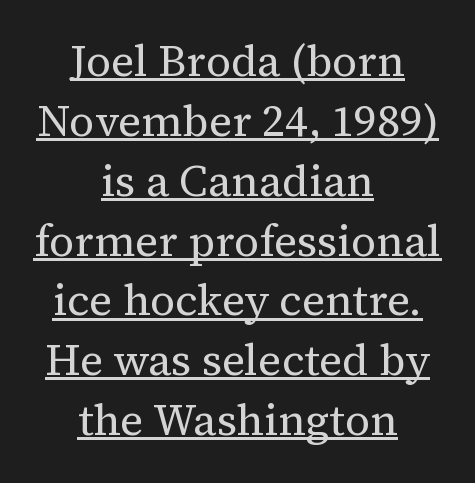
The image shows 44 px regular-weight serif type, upright; set centered, normal line spacing (1.36x), normal letter spacing, underlined; medium stroke contrast and a medium x-height.
